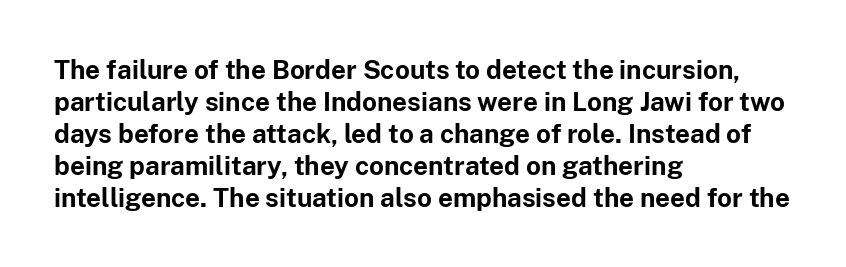
Q: Is the text bold? A: Yes.
Q: Is the text italic (slanted)? A: No, it is upright.
Q: Is the text underlined? A: No.
Q: How is the paragraph aligned? A: Left-aligned.
Q: Is the spacing between letters normal or unusually wide? A: Normal.
